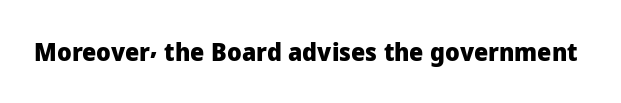
{"italic": "no", "bold": "yes", "underline": "no", "letter_spacing": "normal", "letter_spacing_em": 0.0, "glyph_px": 25}
